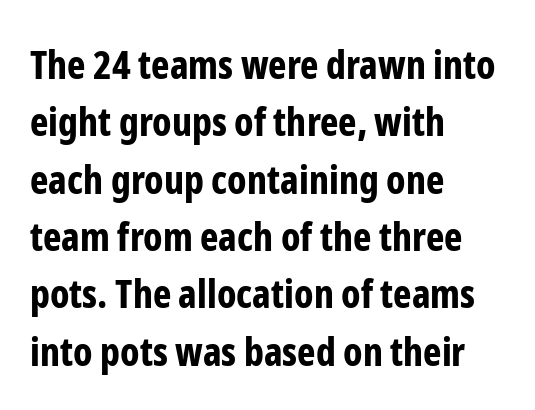
Q: Is the text bold? A: Yes.
Q: Is the text italic (slanted)? A: No, it is upright.
Q: Is the typeface a serif or a sans-serif typeface? A: Sans-serif.
Q: Is the text underlined? A: No.
Q: How is the paragraph aligned? A: Left-aligned.
Q: Is the spacing between letters normal or unusually wide? A: Normal.
Q: Is the spacing between lines tight, normal or loose? A: Normal.
Q: Width (condensed, normal, or wide)? A: Condensed.
Q: Stroke contrast? A: Low.
Q: x-height? A: Medium.
Q: Monospaced? A: No.
